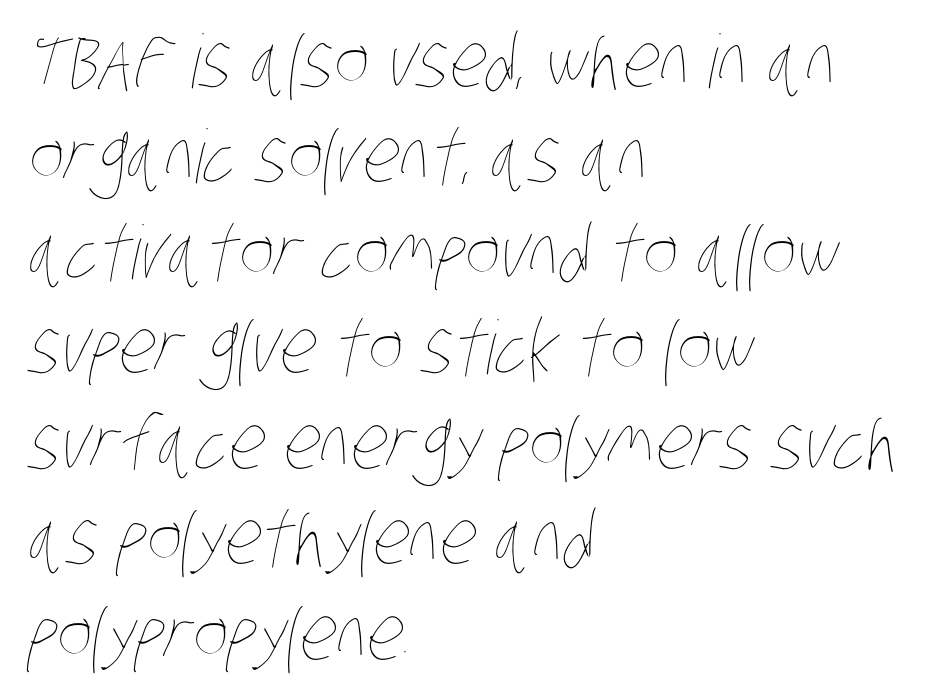
{"bold": "no", "weight": "thin", "width": "condensed", "stroke_contrast": "low", "x_height": "large", "monospaced": "no", "underline": "no", "align": "left", "line_spacing": "normal", "line_spacing_ratio": 1.29, "letter_spacing": "normal", "letter_spacing_em": 0.0, "glyph_px": 74}
